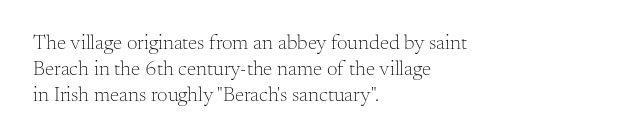
The image shows 21 px text type, upright; set left-aligned, line spacing 1.23x, normal letter spacing, not underlined.
